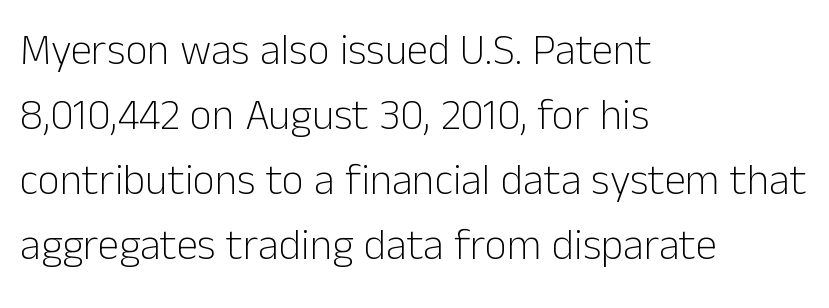
Q: Is the text bold? A: No.
Q: Is the text italic (slanted)? A: No, it is upright.
Q: Is the typeface a serif or a sans-serif typeface? A: Sans-serif.
Q: Is the text underlined? A: No.
Q: How is the paragraph aligned? A: Left-aligned.
Q: Is the spacing between letters normal or unusually wide? A: Normal.
Q: Is the spacing between lines tight, normal or loose? A: Normal.
Q: Width (condensed, normal, or wide)? A: Normal.
Q: Stroke contrast? A: Low.
Q: x-height? A: Medium.
Q: Monospaced? A: No.
